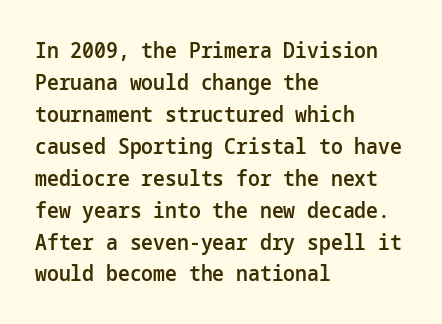
Q: Is the text bold? A: Semi-bold.
Q: Is the text italic (slanted)? A: No, it is upright.
Q: Is the text underlined? A: No.
Q: How is the paragraph aligned? A: Left-aligned.
Q: Is the spacing between letters normal or unusually wide? A: Normal.
Q: Is the spacing between lines tight, normal or loose? A: Normal.
